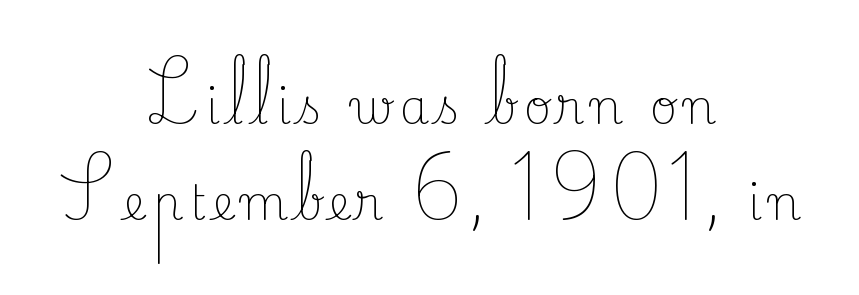
You could fit nearly another row in the gap between these rows. The rendering shows small feet on the letterforms — a serif design. The face used here is proportionally spaced, like ordinary book or web type. The words here are not underlined. This is the regular roman posture of the typeface.
